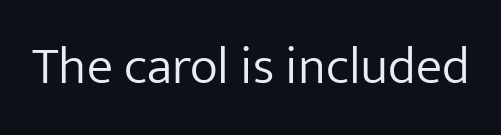
Q: Is the text bold? A: No.
Q: Is the text italic (slanted)? A: No, it is upright.
Q: Is the typeface a serif or a sans-serif typeface? A: Sans-serif.
Q: Is the text underlined? A: No.
Q: Is the spacing between letters normal or unusually wide? A: Normal.
Q: Width (condensed, normal, or wide)? A: Normal.
Q: Stroke contrast? A: Low.
Q: x-height? A: Medium.
Q: Monospaced? A: No.
